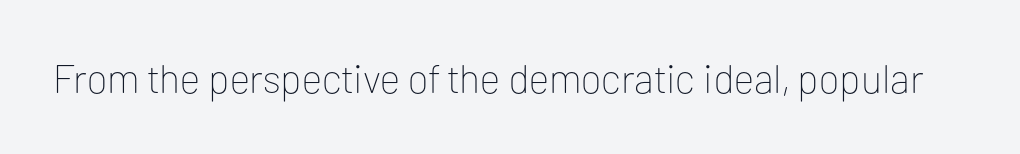
{"serif": "no", "italic": "no", "bold": "no", "weight": "thin", "width": "normal", "stroke_contrast": "low", "x_height": "medium", "monospaced": "no", "underline": "no", "letter_spacing": "normal", "letter_spacing_em": 0.0, "glyph_px": 40}
